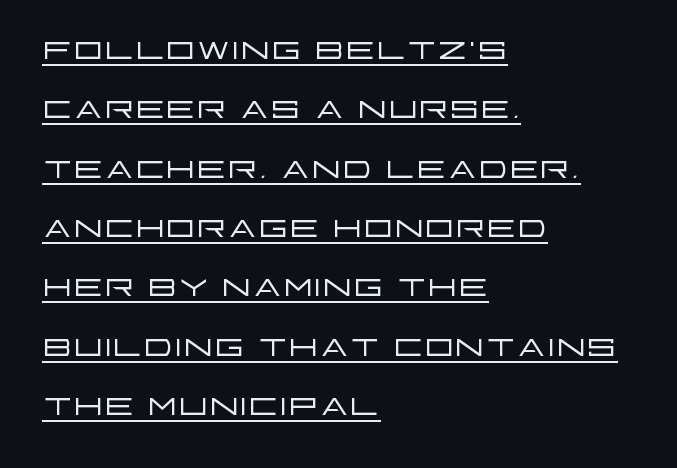
Horizontal alignment here is leftward, the default for most running prose. The rendering keeps characters at their native spacing. Do the characters align in a grid? No, the font is proportional. Observe the absence of serifs on each vertical stroke in this sample. The typesetting does not lean heavy: it is not bold. The font's upright variant was chosen for this text.
